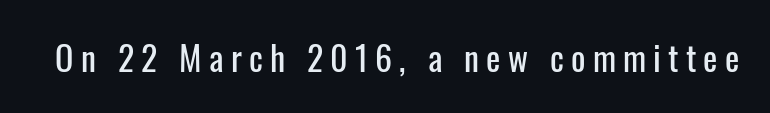
The image shows 34 px condensed sans-serif type, upright; set unusually wide letter spacing (+0.21 em), not underlined; low stroke contrast and a medium x-height.
